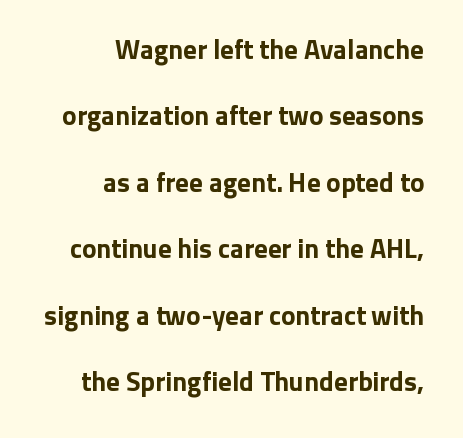
Casual observation: everything's shoved over to the right. Baseline-to-baseline distance is far greater than the letter height. Look at the tracking — it's just the regular setting, nothing added. Tall strokes in this sample are plumb rather than angled. On the weight axis this lands at bold, roughly 700. Underline: absent.
